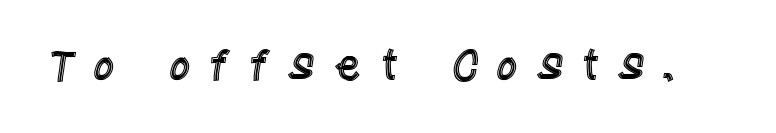
Caption: expanded tracking, letters set apart. Decoration check: the copy has no underline. These lines are rendered in a variable-pitch font.
